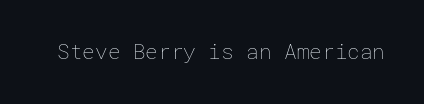
The image shows 21 px text type, upright; set normal letter spacing, not underlined.
